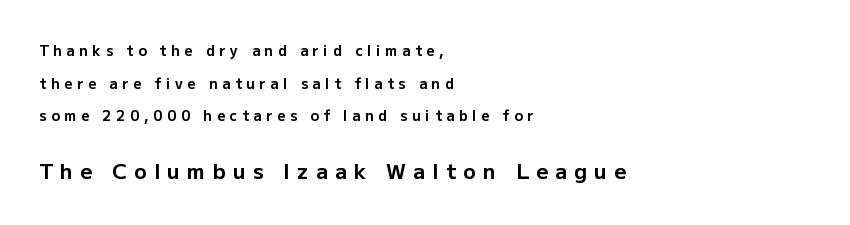
The image shows 21 px bold type, upright; set left-aligned, loose line spacing (2.33x), unusually wide letter spacing (+0.34 em), not underlined; the second (bottom) block is 1.5x larger.
